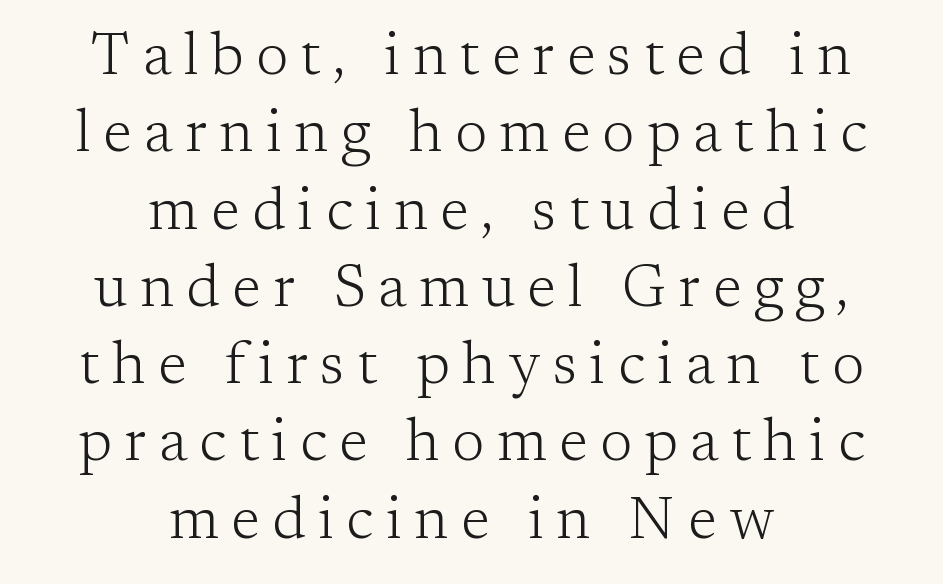
Q: Is the text bold? A: No.
Q: Is the text italic (slanted)? A: No, it is upright.
Q: Is the typeface a serif or a sans-serif typeface? A: Serif.
Q: Is the text underlined? A: No.
Q: How is the paragraph aligned? A: Centered.
Q: Is the spacing between letters normal or unusually wide? A: Unusually wide.
Q: Is the spacing between lines tight, normal or loose? A: Normal.
Q: Width (condensed, normal, or wide)? A: Normal.
Q: Stroke contrast? A: Low.
Q: x-height? A: Medium.
Q: Monospaced? A: No.
